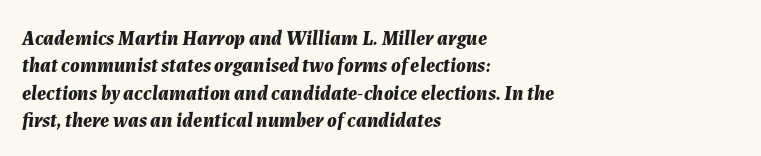
Q: Is the text bold? A: Yes.
Q: Is the text italic (slanted)? A: Yes, it leans right by about 7 degrees.
Q: Is the text underlined? A: No.
Q: How is the paragraph aligned? A: Left-aligned.
Q: Is the spacing between letters normal or unusually wide? A: Normal.
Q: Is the spacing between lines tight, normal or loose? A: Normal.
